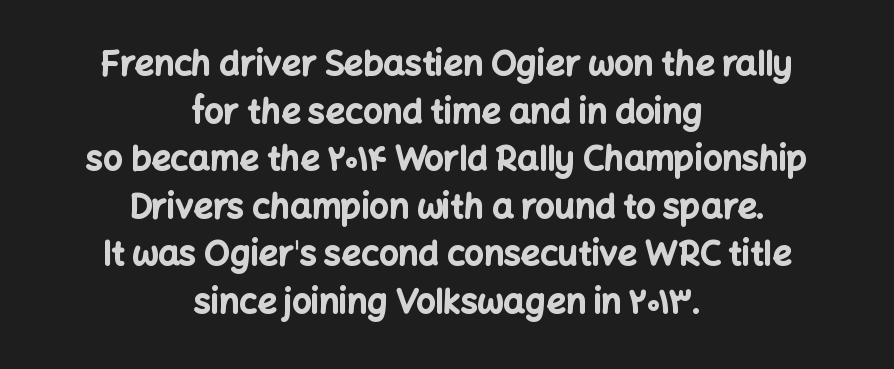
Q: Is the text bold? A: Yes.
Q: Is the text italic (slanted)? A: No, it is upright.
Q: Is the typeface a serif or a sans-serif typeface? A: Sans-serif.
Q: Is the text underlined? A: No.
Q: How is the paragraph aligned? A: Centered.
Q: Is the spacing between letters normal or unusually wide? A: Normal.
Q: Is the spacing between lines tight, normal or loose? A: Normal.
Q: Width (condensed, normal, or wide)? A: Normal.
Q: Stroke contrast? A: Low.
Q: x-height? A: Medium.
Q: Monospaced? A: No.
